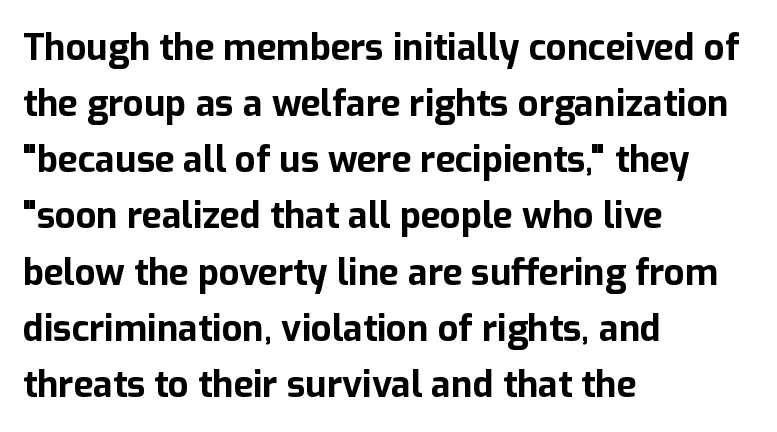
Visually the block forms a straight wall on the left and a jagged coastline on the right. The vertical gap from one line to the next is medium. What stands out about the letter spacing? Nothing — it is the standard amount. Serifs: no, the terminals of the letterforms are clean.
